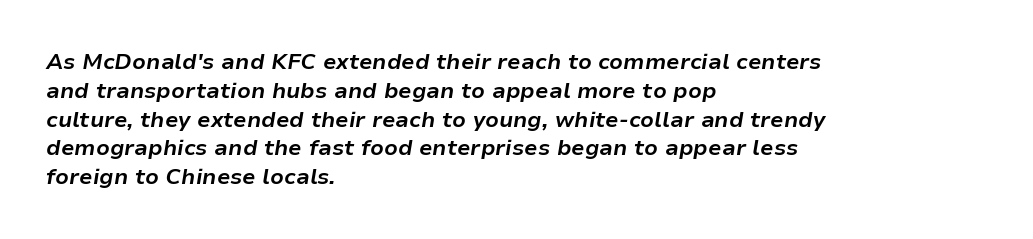
The image shows 22 px bold type, italic (leaning right); set left-aligned, normal line spacing (1.31x), normal letter spacing, not underlined.
